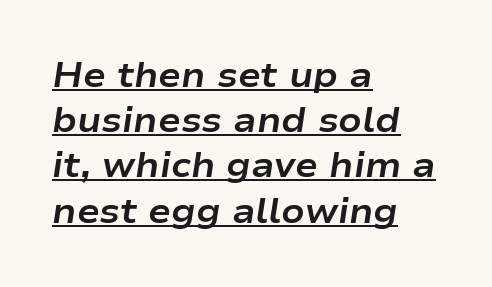
The image shows 34 px bold, wide type, italic (leaning right); set left-aligned, normal line spacing (1.33x), normal letter spacing, underlined; low stroke contrast and a medium x-height.
